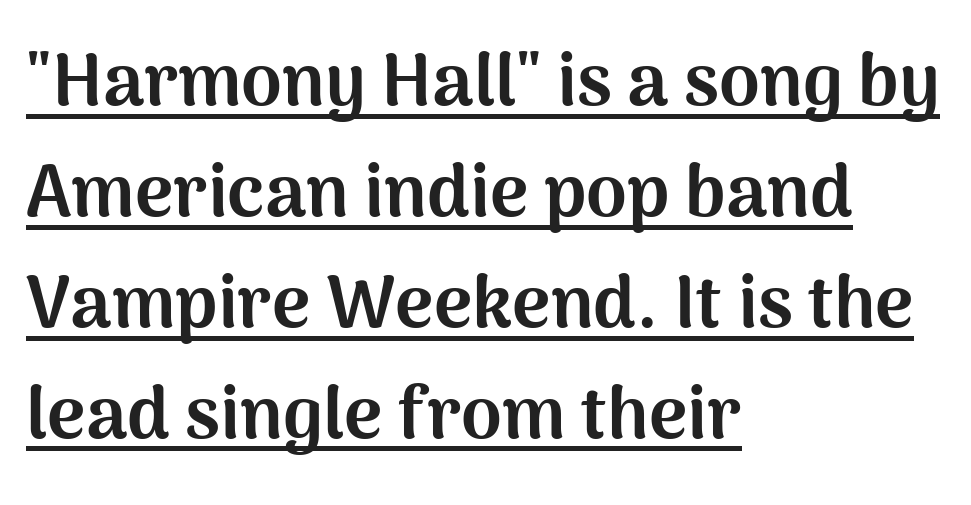
Q: Is the text bold? A: Yes.
Q: Is the text italic (slanted)? A: No, it is upright.
Q: Is the typeface a serif or a sans-serif typeface? A: Sans-serif.
Q: Is the text underlined? A: Yes.
Q: How is the paragraph aligned? A: Left-aligned.
Q: Is the spacing between letters normal or unusually wide? A: Normal.
Q: Is the spacing between lines tight, normal or loose? A: Normal.
Q: Width (condensed, normal, or wide)? A: Normal.
Q: Stroke contrast? A: Medium.
Q: x-height? A: Medium.
Q: Monospaced? A: No.
